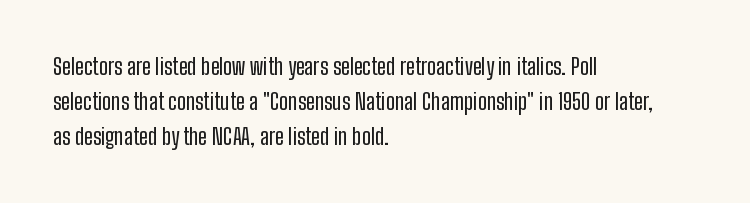
The letters stand straight up with perfectly vertical stems. The strip under each line holds only bare page. Each new line begins a customary step beneath the previous one. Inter-character spacing is left at the font's built-in metrics. The paragraph shown leans on its left margin.
